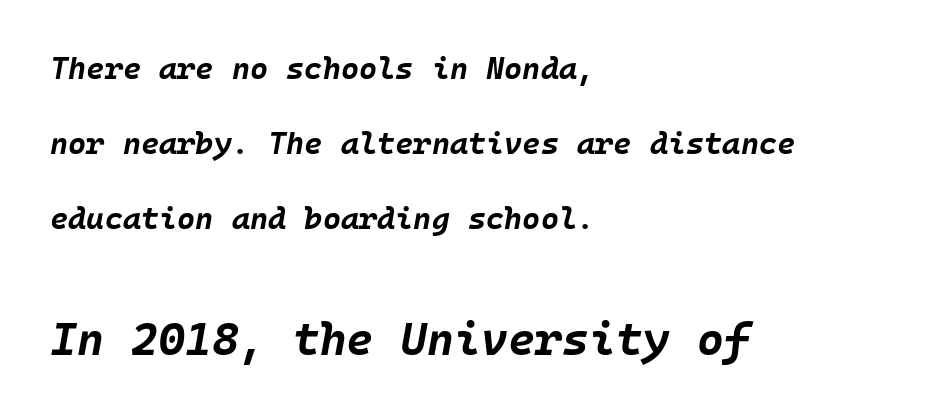
{"italic": "yes", "lean": "right", "slant_degrees": 10, "bold": "yes", "weight": "bold", "width": "normal", "stroke_contrast": "low", "x_height": "large", "underline": "no", "align": "left", "line_spacing": "loose", "line_spacing_ratio": 2.42, "letter_spacing": "normal", "letter_spacing_em": 0.0, "larger_block": "second", "size_ratio": 1.48, "glyph_px": 46}
